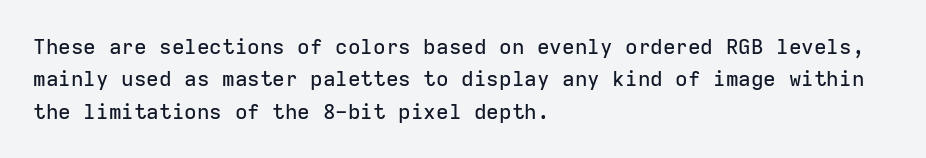
The image shows 21 px text type, upright; set left-aligned, normal line spacing (1.54x), normal letter spacing, not underlined.
